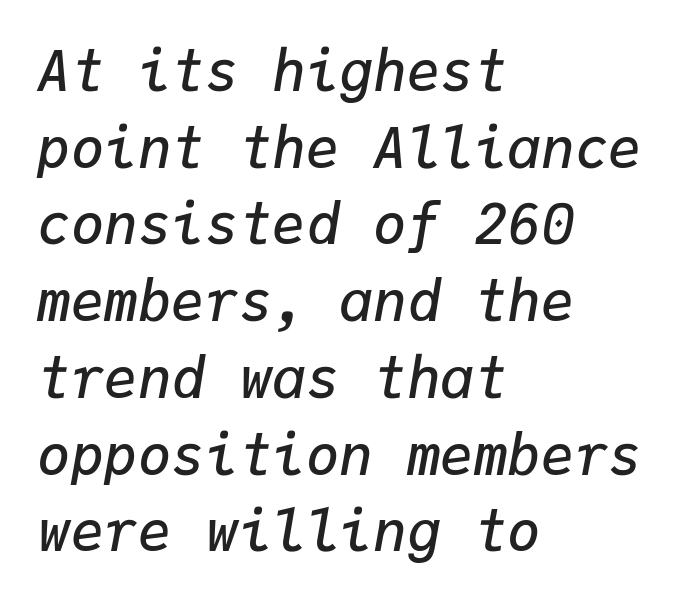
{"italic": "yes", "lean": "right", "slant_degrees": 9, "bold": "semi", "weight": "semibold", "width": "normal", "stroke_contrast": "low", "x_height": "medium", "monospaced": "yes", "underline": "no", "align": "left", "line_spacing": "normal", "line_spacing_ratio": 1.37, "letter_spacing": "normal", "letter_spacing_em": 0.0, "glyph_px": 56}
